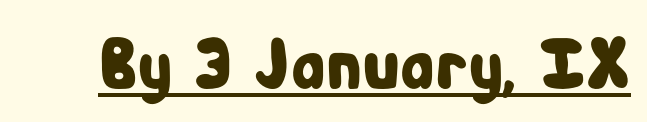
{"serif": "no", "italic": "no", "width": "condensed", "stroke_contrast": "low", "x_height": "medium", "monospaced": "no", "underline": "yes", "letter_spacing": "normal", "letter_spacing_em": 0.0, "glyph_px": 72}
